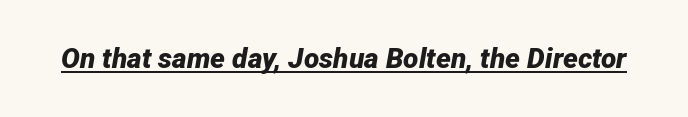
The image shows 28 px bold type, italic (leaning right); set normal letter spacing, underlined; low stroke contrast and a medium x-height.
